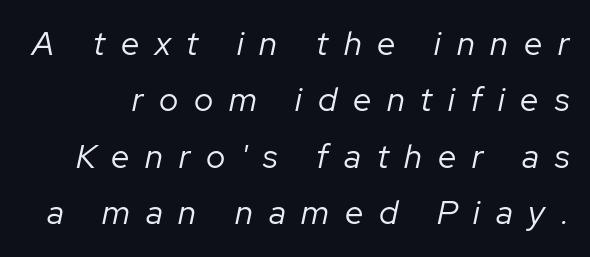
{"italic": "yes", "lean": "right", "slant_degrees": 12, "bold": "no", "weight": "regular", "width": "normal", "stroke_contrast": "low", "x_height": "medium", "monospaced": "no", "underline": "no", "line_spacing_ratio": 1.71, "letter_spacing": "wide", "letter_spacing_em": 0.48, "glyph_px": 33}
